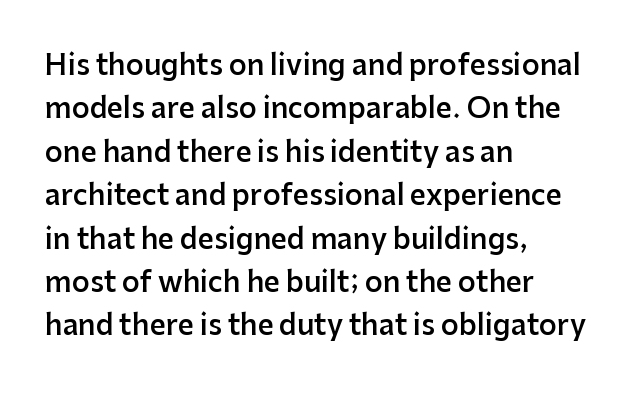
This sample uses an upright cut, with every glyph sitting square on the baseline. Regular leading. Proportional: the letters do not fall into vertical columns. Its strokes are somewhat broadened, the hallmark of semibold type.
